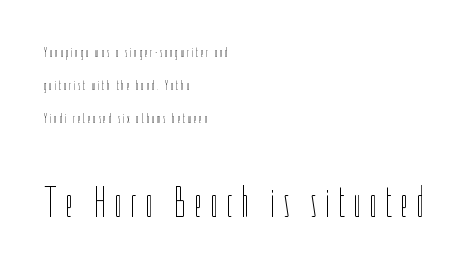
{"italic": "no", "bold": "no", "weight": "thin", "width": "condensed", "stroke_contrast": "low", "x_height": "medium", "monospaced": "no", "underline": "no", "align": "left", "line_spacing": "loose", "line_spacing_ratio": 2.36, "larger_block": "second", "size_ratio": 3.07, "glyph_px": 43}
